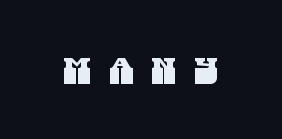
The image shows 36 px condensed sans-serif type; set unusually wide letter spacing (+0.49 em), not underlined; medium stroke contrast and a large x-height.
